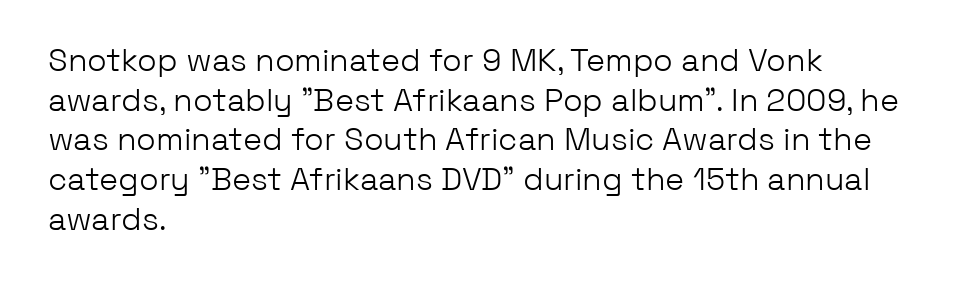
The image shows 32 px light sans-serif type, upright; set left-aligned, line spacing 1.24x, normal letter spacing, not underlined; low stroke contrast and a medium x-height.
